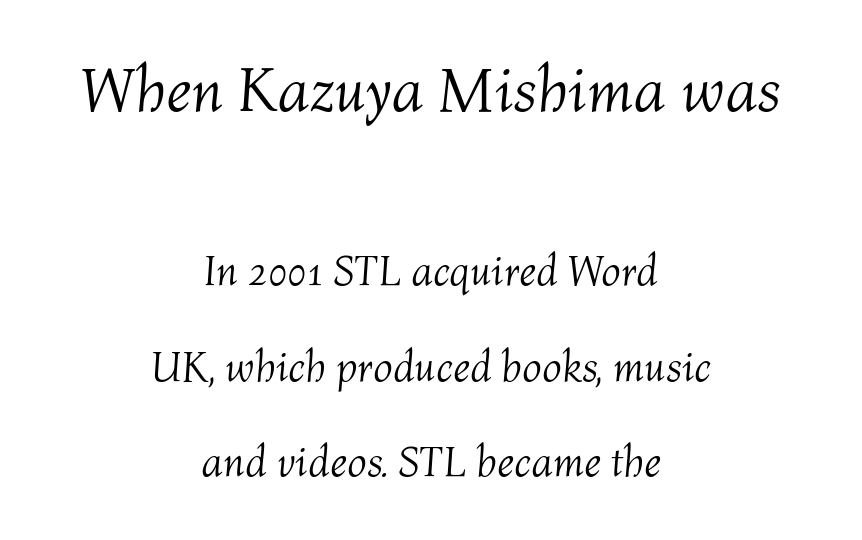
Horizontally, the lines are justified to the midpoint only. The more generous point size was reserved for the upper chunk. Bold? No — there's no thickening of the strokes. Posture: slanted. Here the glyphs are tracked normally, forming tight word shapes.
